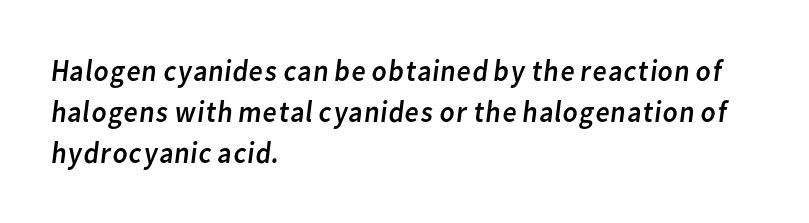
You could call the tracking neutral — neither tight nor loose. Compared with typical paragraphs, the rows here are spaced about the same. Looks like regular typesetting: each glyph gets only the width it needs. The zone under the glyphs is completely vacant. Reading down the block, your eye returns to a fixed left position each line. Grotesque or geometric, the face here clearly has no serifs.
